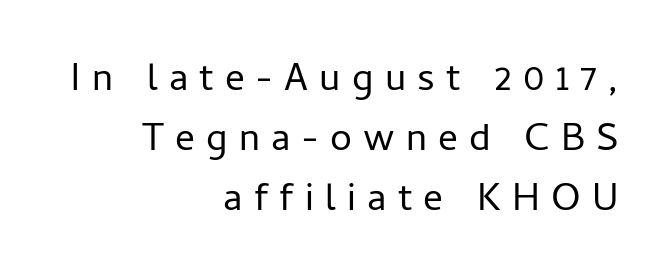
The lines are quadded right. Underline: absent. No italicization has been applied; the sample stays upright. The font sits on the lighter half of the weight spectrum, regular included. Unlike a traditional serif, this face leaves its strokes unadorned.
